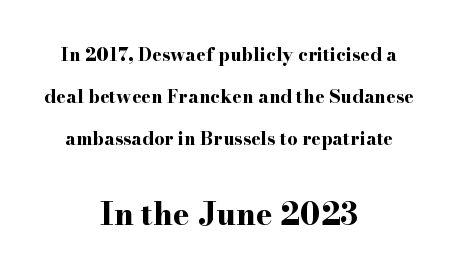
Look at the tracking — it's just the regular setting, nothing added. The zone under the glyphs is completely vacant. Widely set lines give the paragraph a tall, airy silhouette. This sample has the flowing, uneven cadence of proportional lettering.
